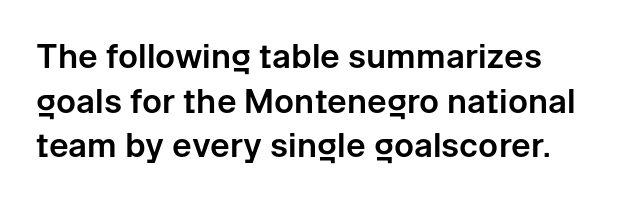
The image shows 33 px sans-serif type, upright; set normal line spacing (1.35x), normal letter spacing, not underlined; low stroke contrast and a medium x-height.
